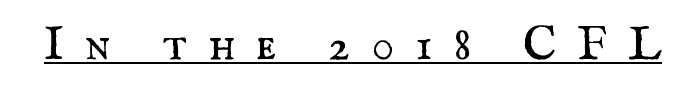
The letterforms sit at book weight or below. These lines were composed using upright roman letters. Little horizontal feet cap the strokes, marking this as serif type. Look at the tracking — it's clearly loosened, letters drifting apart. Looks like regular typesetting: each glyph gets only the width it needs. The passage shown is underscored from start to finish.
